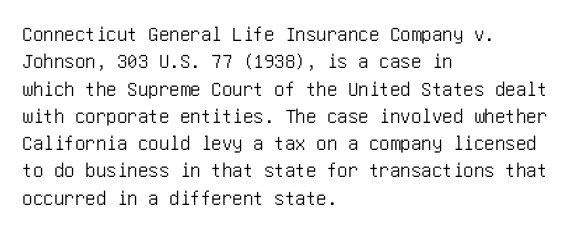
{"italic": "no", "underline": "no", "align": "left", "line_spacing": "normal", "line_spacing_ratio": 1.3, "letter_spacing": "normal", "letter_spacing_em": 0.0, "glyph_px": 21}
